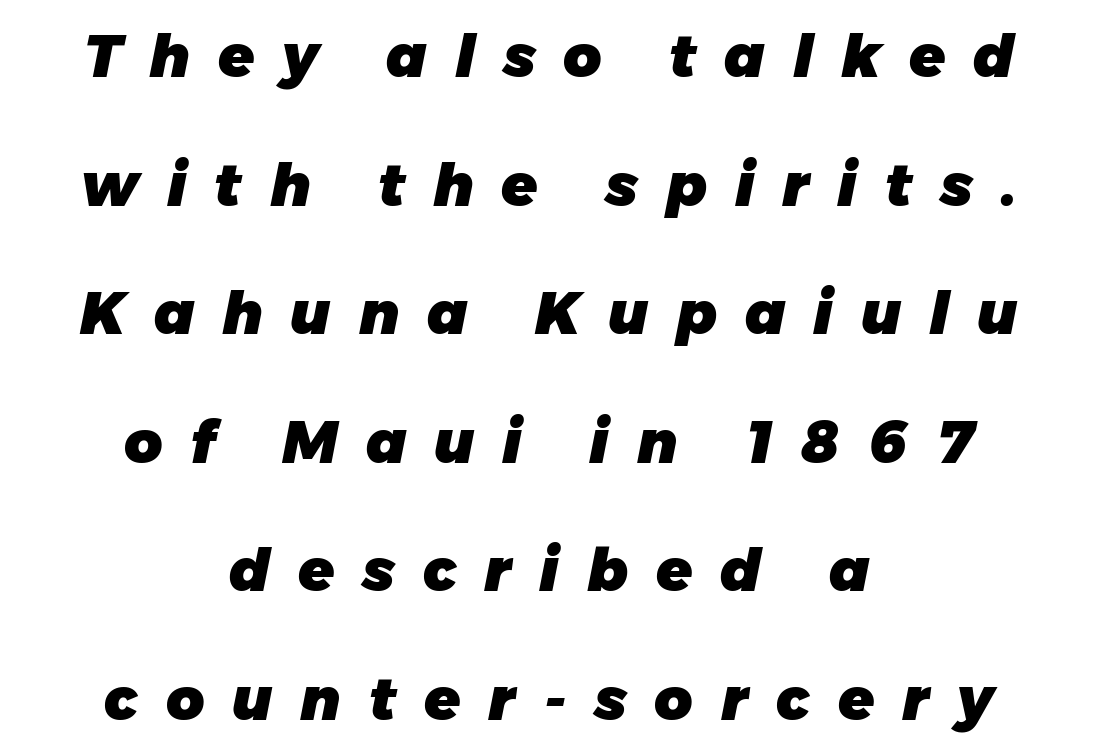
Every letter is thick-stroked: bold, no question. Centered paragraph, ragged on both sides. This block would shrink considerably if given ordinary leading; it's expanded now. Would a proofreader flag this as italicized? Yes.
